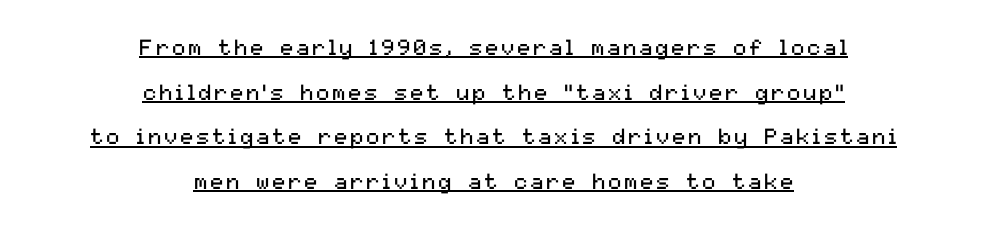
Q: Is the text bold? A: No.
Q: Is the text italic (slanted)? A: No, it is upright.
Q: Is the text underlined? A: Yes.
Q: How is the paragraph aligned? A: Centered.
Q: Is the spacing between lines tight, normal or loose? A: Loose.
